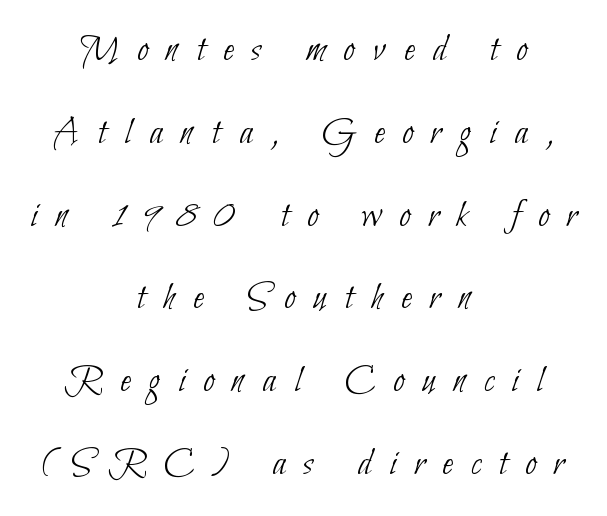
The image shows 40 px thin, condensed sans-serif type; set centered, loose line spacing (2.07x), unusually wide letter spacing (+0.45 em), not underlined; low stroke contrast and a small x-height.
